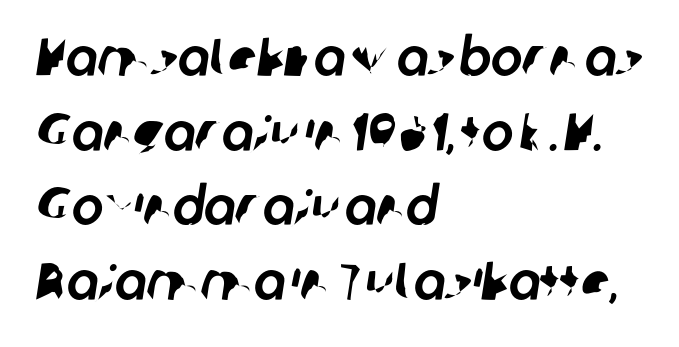
Q: Is the typeface a serif or a sans-serif typeface? A: Sans-serif.
Q: Is the text underlined? A: No.
Q: How is the paragraph aligned? A: Left-aligned.
Q: Is the spacing between letters normal or unusually wide? A: Normal.
Q: Is the spacing between lines tight, normal or loose? A: Normal.
Q: Width (condensed, normal, or wide)? A: Normal.
Q: Stroke contrast? A: Low.
Q: x-height? A: Medium.
Q: Monospaced? A: No.
